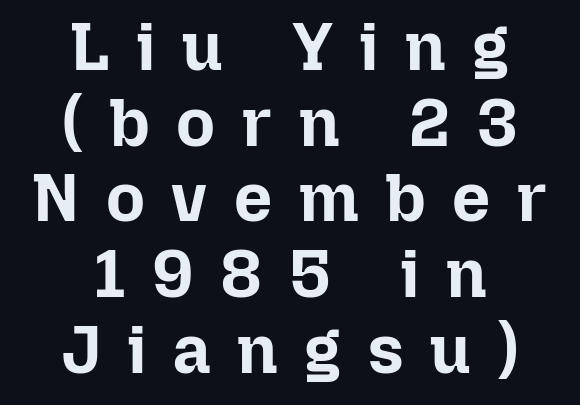
{"italic": "no", "bold": "yes", "weight": "bold", "width": "normal", "stroke_contrast": "low", "x_height": "medium", "monospaced": "no", "underline": "no", "align": "center", "line_spacing": "tight", "line_spacing_ratio": 1.13, "letter_spacing": "wide", "letter_spacing_em": 0.4, "glyph_px": 67}
